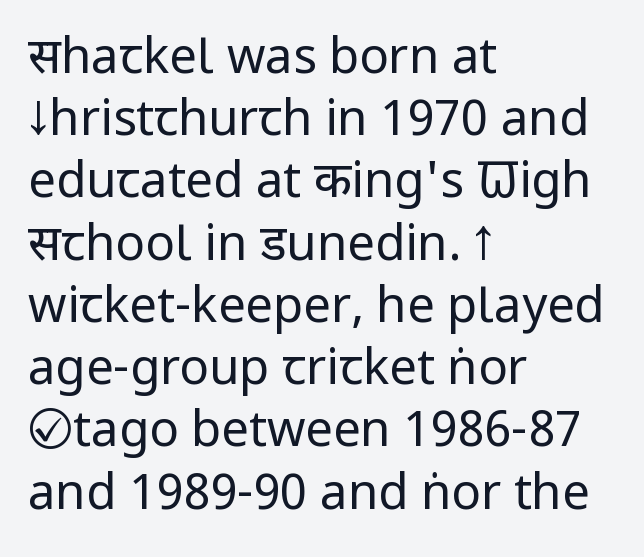
Q: Is the text bold? A: No.
Q: Is the text italic (slanted)? A: No, it is upright.
Q: Is the typeface a serif or a sans-serif typeface? A: Sans-serif.
Q: Is the text underlined? A: No.
Q: How is the paragraph aligned? A: Left-aligned.
Q: Is the spacing between letters normal or unusually wide? A: Normal.
Q: Is the spacing between lines tight, normal or loose? A: Normal.
Q: Width (condensed, normal, or wide)? A: Condensed.
Q: Stroke contrast? A: Low.
Q: x-height? A: Large.
Q: Monospaced? A: No.
